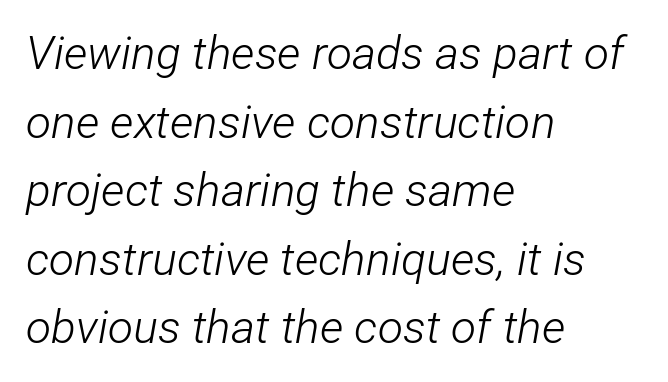
Q: Is the text bold? A: No.
Q: Is the text italic (slanted)? A: Yes, it leans right by about 12 degrees.
Q: Is the text underlined? A: No.
Q: How is the paragraph aligned? A: Left-aligned.
Q: Is the spacing between letters normal or unusually wide? A: Normal.
Q: Is the spacing between lines tight, normal or loose? A: Normal.
Q: Width (condensed, normal, or wide)? A: Condensed.
Q: Stroke contrast? A: Low.
Q: x-height? A: Medium.
Q: Monospaced? A: No.
